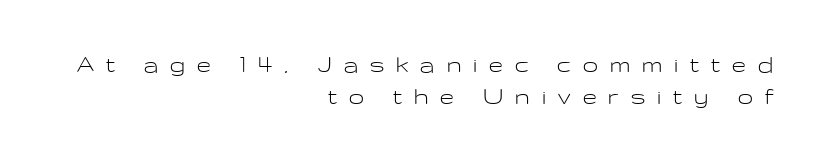
Weight class: somewhere from thin through regular. Only glyphs here, with clear space below each row. Notice how the passage keeps a crisp vertical edge on the right only. Caption: expanded tracking, letters set apart. The axis of the letterforms is exactly vertical.
